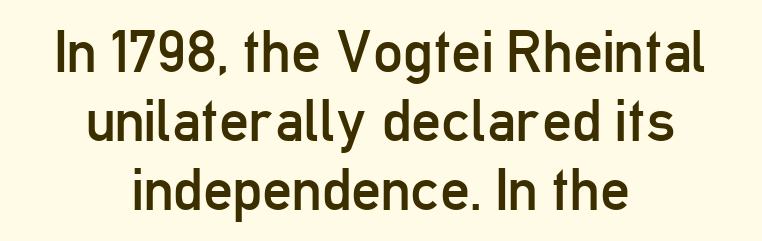
{"serif": "no", "italic": "no", "bold": "no", "weight": "regular", "width": "condensed", "stroke_contrast": "low", "x_height": "medium", "monospaced": "no", "underline": "no", "align": "center", "line_spacing_ratio": 1.17, "letter_spacing": "normal", "letter_spacing_em": 0.0, "glyph_px": 59}
